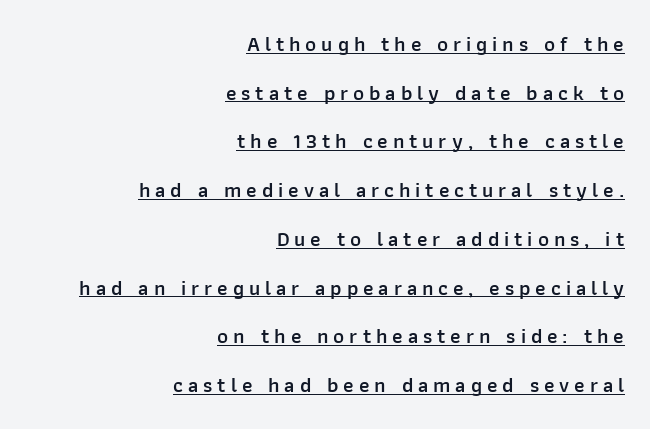
Is there much room between lines? Yes — plenty of vertical air separates them. Where is the straight margin? On the right. Typographic density is moderately raised because the face is semibold. This is the regular roman posture of the typeface. This rendering widens character spacing well past its baseline value.
